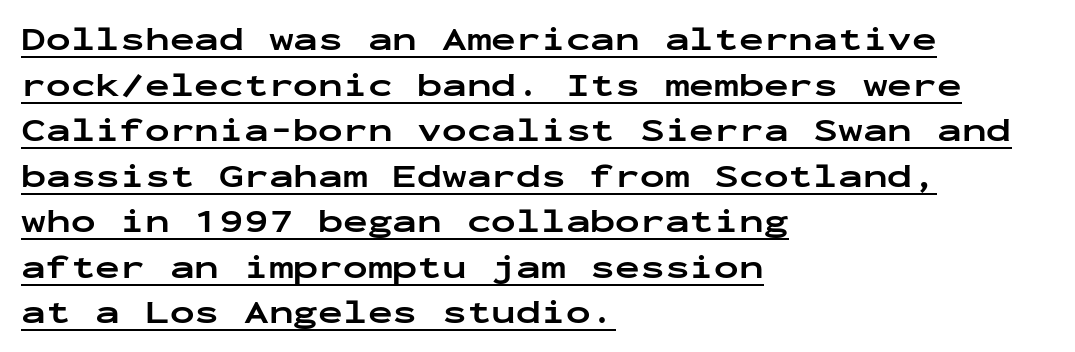
{"serif": "no", "italic": "no", "bold": "yes", "weight": "bold", "width": "wide", "stroke_contrast": "low", "x_height": "medium", "monospaced": "yes", "underline": "yes", "align": "left", "line_spacing": "normal", "line_spacing_ratio": 1.38, "letter_spacing": "normal", "letter_spacing_em": 0.0, "glyph_px": 33}
